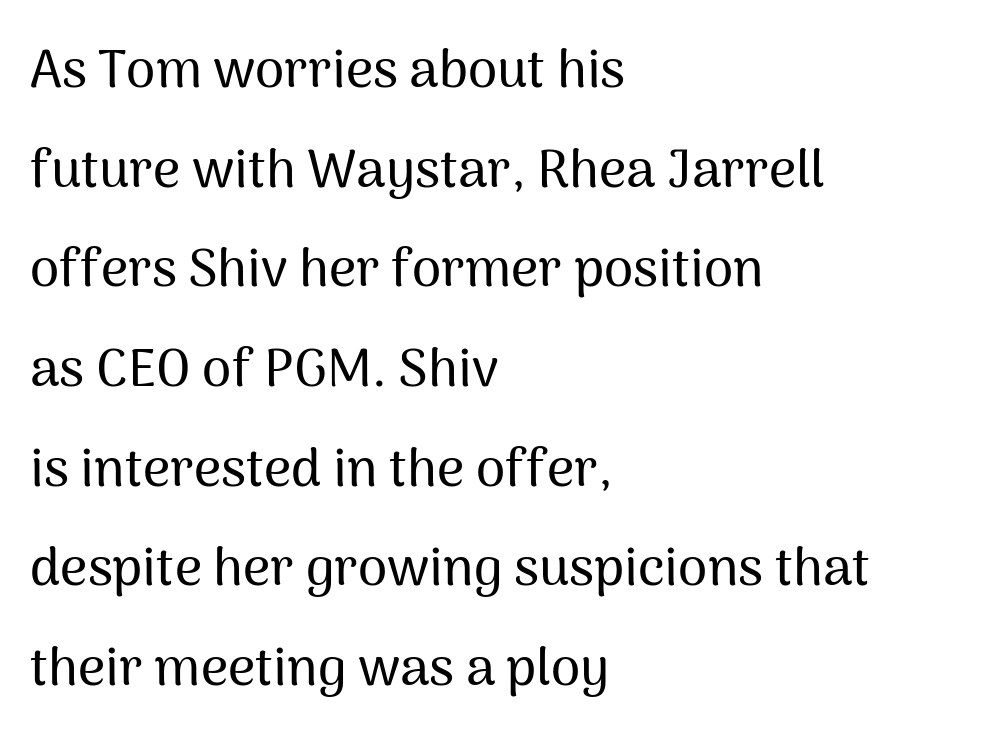
The type is set solid horizontally, with unmodified tracking. Posture: upright roman. The baseline area is clear. Is this a fixed-width face? No — the glyphs have proportional, varying widths. This rendering employs a face without finishing strokes, i.e., a sans-serif.
